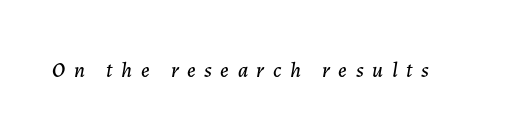
The image shows 21 px text type, italic (leaning right); set unusually wide letter spacing (+0.41 em), not underlined.
